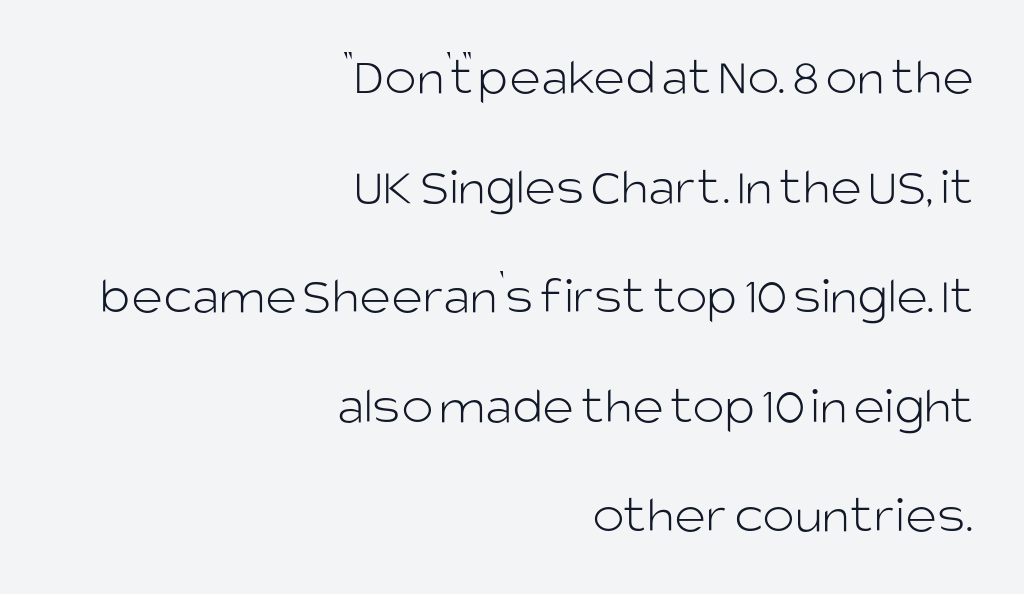
The image shows 54 px light sans-serif type, upright; set right-aligned, loose line spacing (2.03x), normal letter spacing, not underlined; low stroke contrast and a large x-height.
